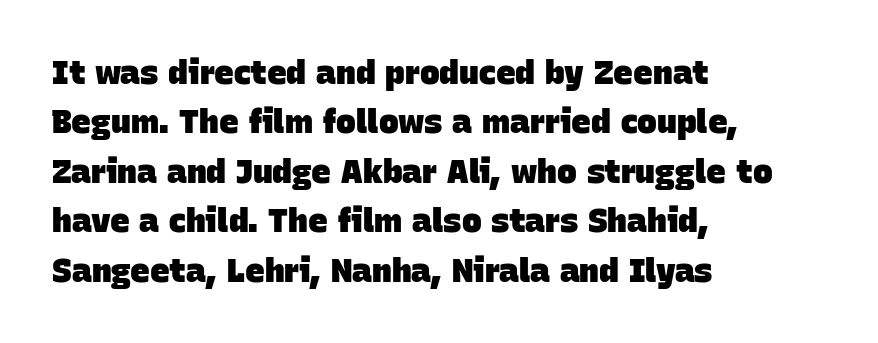
{"serif": "no", "bold": "yes", "weight": "heavy", "width": "normal", "stroke_contrast": "low", "x_height": "large", "monospaced": "no", "underline": "no", "align": "left", "line_spacing": "normal", "line_spacing_ratio": 1.5, "letter_spacing": "normal", "letter_spacing_em": 0.0, "glyph_px": 33}
